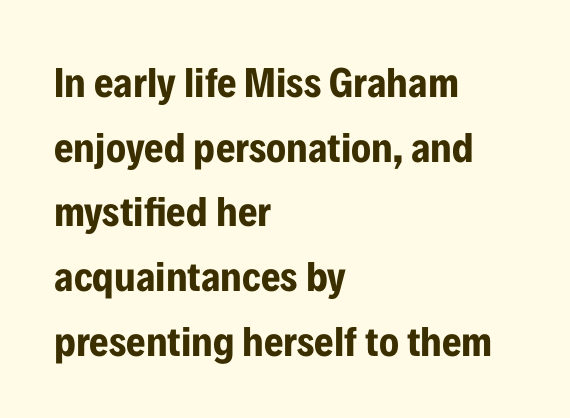
{"serif": "no", "italic": "no", "bold": "yes", "weight": "bold", "width": "condensed", "stroke_contrast": "low", "x_height": "medium", "monospaced": "no", "underline": "no", "align": "left", "line_spacing": "normal", "line_spacing_ratio": 1.54, "letter_spacing": "normal", "letter_spacing_em": 0.0, "glyph_px": 42}
